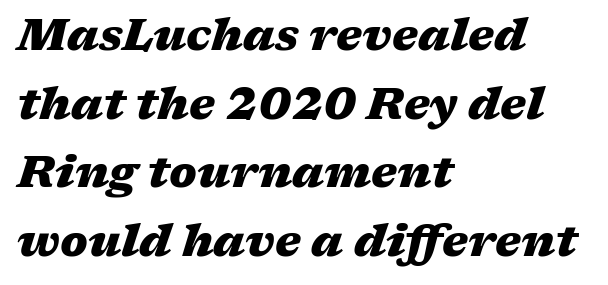
The image shows 44 px heavy, wide type, italic (leaning right); set left-aligned, normal line spacing (1.56x), normal letter spacing, not underlined; medium stroke contrast and a medium x-height.
